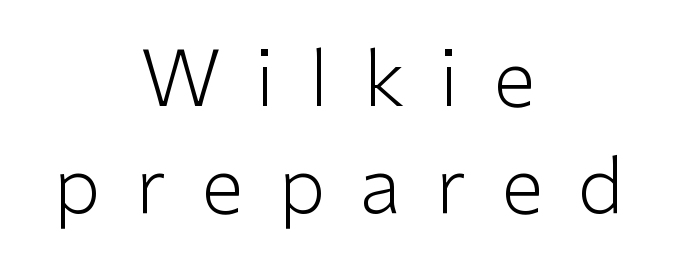
{"serif": "no", "italic": "no", "bold": "no", "weight": "light", "width": "normal", "stroke_contrast": "low", "x_height": "medium", "monospaced": "no", "underline": "no", "align": "center", "line_spacing": "normal", "line_spacing_ratio": 1.39, "letter_spacing": "wide", "letter_spacing_em": 0.45, "glyph_px": 77}
